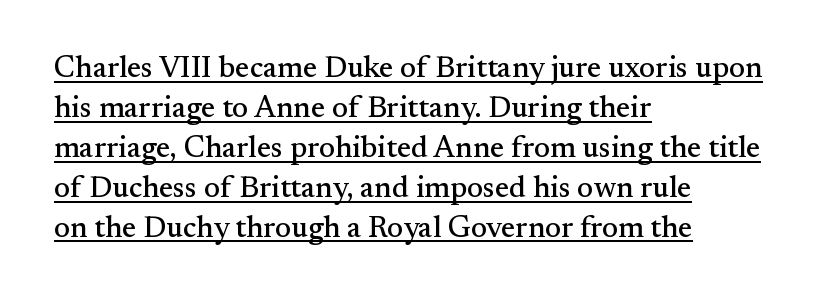
The image shows 30 px serif type, upright; set left-aligned, normal line spacing (1.33x), normal letter spacing, underlined; medium stroke contrast and a small x-height.
